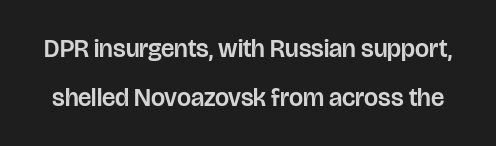
The image shows 25 px text type, upright; set loose line spacing (1.95x), normal letter spacing, not underlined.
